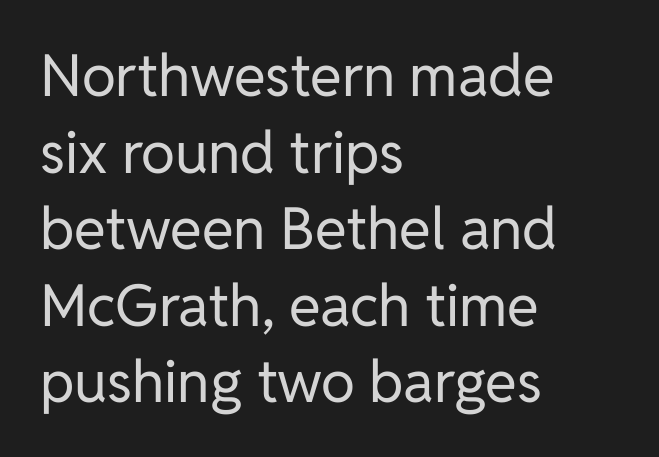
{"serif": "no", "italic": "no", "bold": "no", "weight": "regular", "width": "normal", "stroke_contrast": "low", "x_height": "medium", "monospaced": "no", "underline": "no", "align": "left", "line_spacing": "normal", "line_spacing_ratio": 1.32, "letter_spacing": "normal", "letter_spacing_em": 0.0, "glyph_px": 58}
